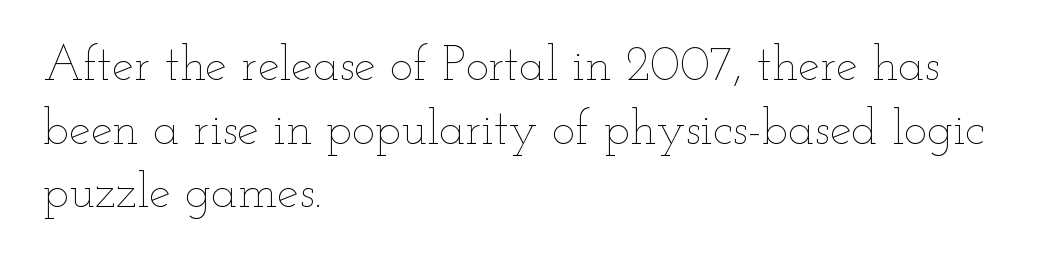
If you drew a line through each stem, it would be perfectly vertical. The type is set solid horizontally, with unmodified tracking. Where is the straight margin? On the left. Counters stay open thanks to moderate or lighter strokes.
